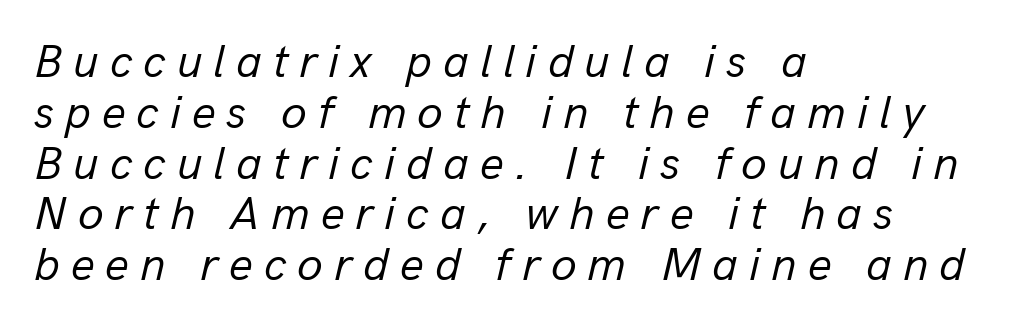
The image shows 47 px regular-weight type, italic (leaning right); set left-aligned, tight line spacing (1.08x), unusually wide letter spacing (+0.23 em), not underlined; low stroke contrast and a medium x-height.
